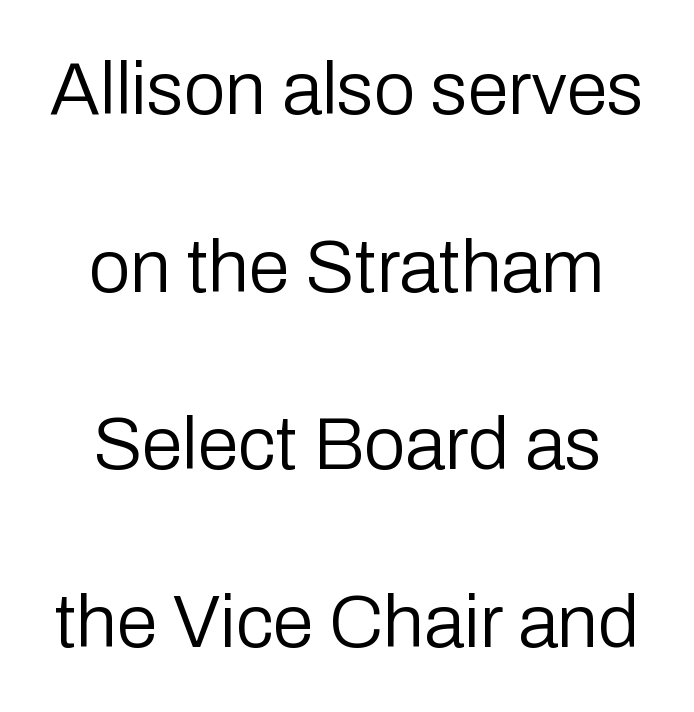
The rendering uses a large line-height, opening up the rows. Proportional: the letters do not fall into vertical columns. Between one letter and the next there's only the usual sliver of space. Font category for this specimen: sans-serif.
